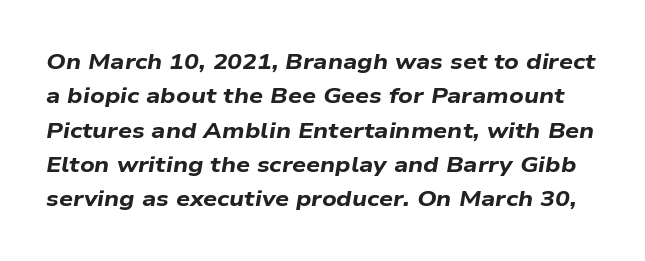
This is oblique type, the kind used for emphasis or titles. Strong, thick strokes mark this as bold type. The strip under each line holds only bare page. Short note: letters normally spaced.
